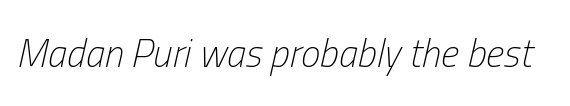
Q: Is the text bold? A: No.
Q: Is the text italic (slanted)? A: Yes, it leans right by about 13 degrees.
Q: Is the text underlined? A: No.
Q: Is the spacing between letters normal or unusually wide? A: Normal.
Q: Width (condensed, normal, or wide)? A: Condensed.
Q: Stroke contrast? A: Low.
Q: x-height? A: Medium.
Q: Monospaced? A: No.
